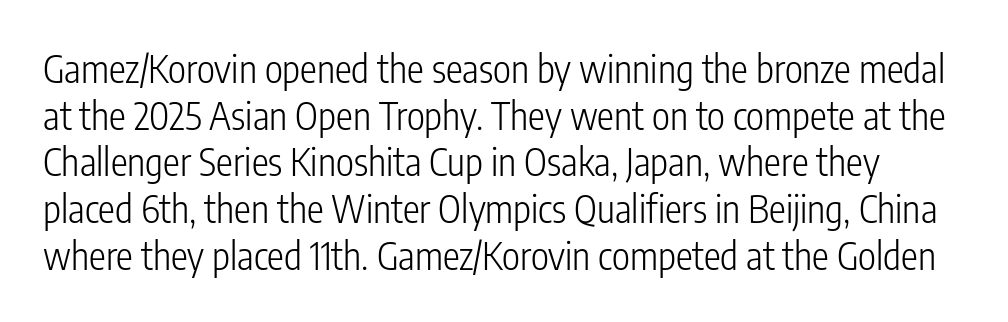
I'd call this a sans setting — the letters go barefoot. The string is rendered with underlining switched off. Stroke mass is kept to a normal reading level or below. Character widths vary here, with narrow letters taking less room than wide ones. How are the letters spaced? Ordinarily, with no added tracking.
